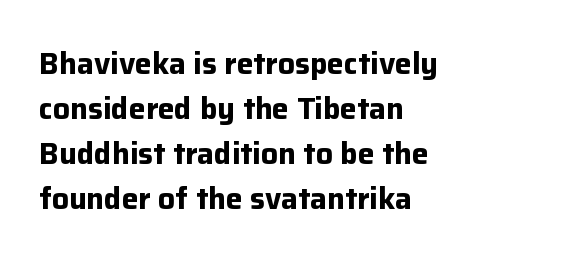
Q: Is the text bold? A: Yes.
Q: Is the text italic (slanted)? A: No, it is upright.
Q: Is the typeface a serif or a sans-serif typeface? A: Sans-serif.
Q: Is the text underlined? A: No.
Q: How is the paragraph aligned? A: Left-aligned.
Q: Is the spacing between letters normal or unusually wide? A: Normal.
Q: Is the spacing between lines tight, normal or loose? A: Normal.
Q: Width (condensed, normal, or wide)? A: Normal.
Q: Stroke contrast? A: Low.
Q: x-height? A: Medium.
Q: Monospaced? A: No.
